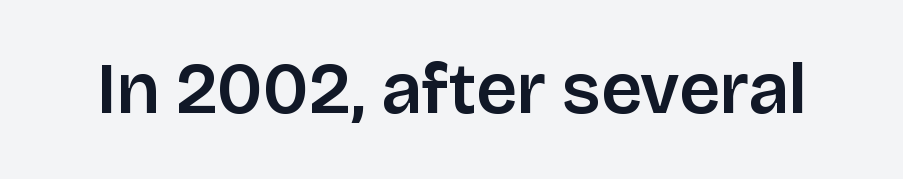
Descender tails drop into unmarked territory. Font category for this specimen: sans-serif. How are the letters spaced? Ordinarily, with no added tracking. This sample has the flowing, uneven cadence of proportional lettering. When letters stand straight like this, we call the style roman or upright.
